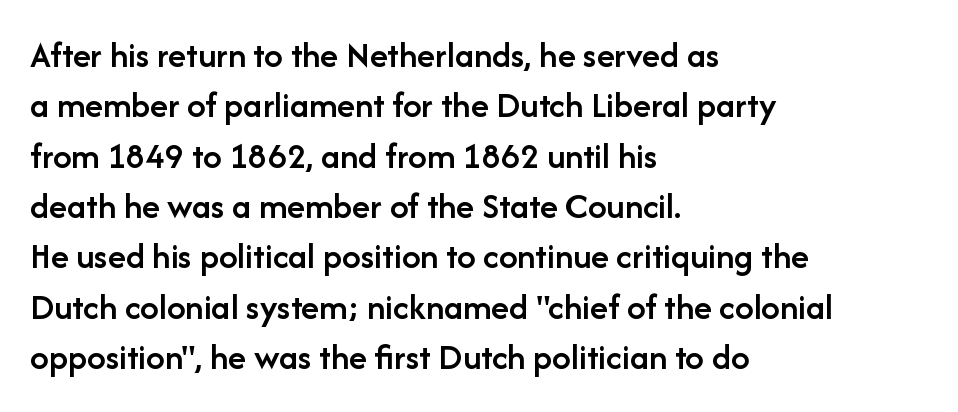
{"serif": "no", "italic": "no", "bold": "semi", "weight": "semibold", "width": "normal", "stroke_contrast": "low", "x_height": "medium", "monospaced": "no", "underline": "no", "align": "left", "line_spacing": "normal", "line_spacing_ratio": 1.36, "letter_spacing": "normal", "letter_spacing_em": 0.0, "glyph_px": 37}
